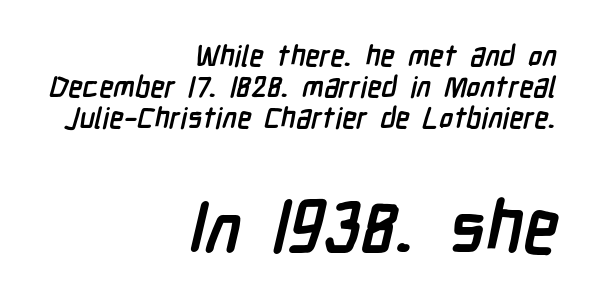
The passage shown stacks its lines with hardly any gap. A bare baseline throughout the passage. Note: smaller setting up top, larger setting below. Classification — sans serif. The rag falls on the left side of this text block.
